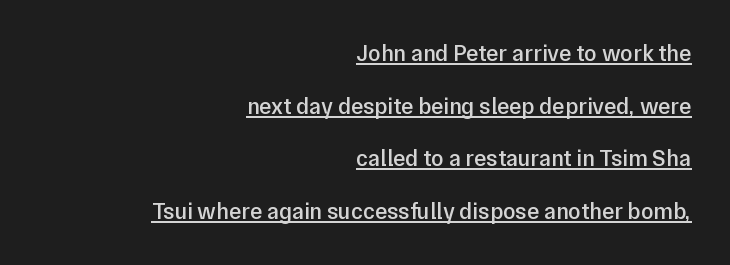
In terms of leading, this rendering errs on the spacious side. You can see a thin bar hugging the bottom of the glyphs. The text block is weighted toward the right margin, trailing off unevenly leftward. This is moderately heavy type, rendered in semibold. Observe the ordinary spacing: letters are neighbours, not strangers.
